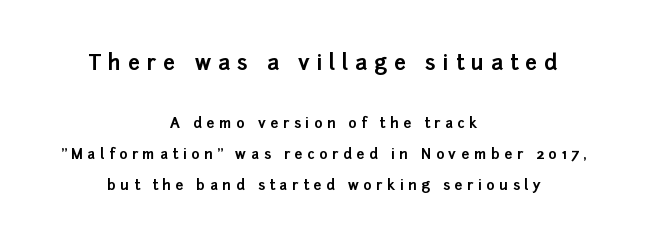
The image shows 21 px bold type, upright; set centered, loose line spacing (2.21x), unusually wide letter spacing (+0.33 em), not underlined; the first (top) block is 1.5x larger.
